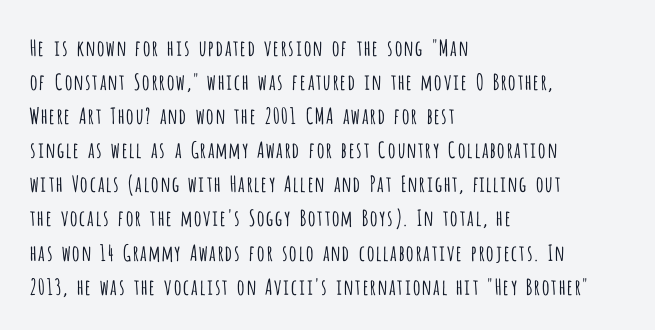
{"italic": "no", "bold": "no", "underline": "no", "align": "left", "line_spacing": "normal", "line_spacing_ratio": 1.55, "letter_spacing": "normal", "letter_spacing_em": 0.0, "glyph_px": 22}
